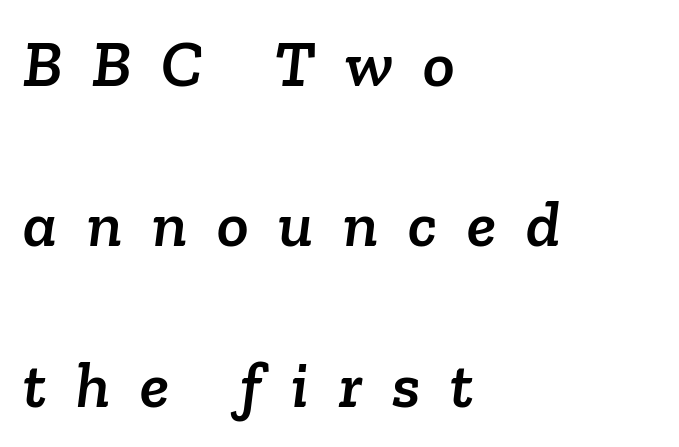
{"serif": "yes", "width": "normal", "stroke_contrast": "low", "x_height": "medium", "monospaced": "no", "underline": "no", "align": "left", "line_spacing": "loose", "line_spacing_ratio": 2.43, "letter_spacing": "wide", "letter_spacing_em": 0.45, "glyph_px": 66}
